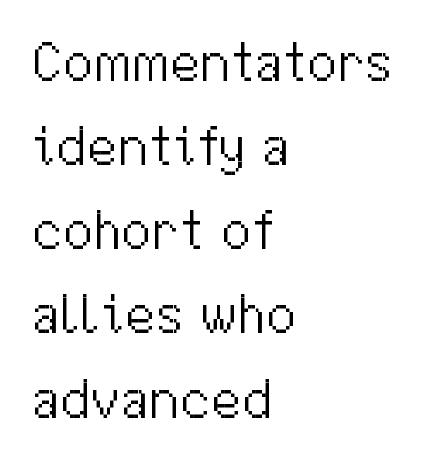
The image shows 55 px light sans-serif type, upright; set left-aligned, normal line spacing (1.53x), normal letter spacing, not underlined; medium stroke contrast and a medium x-height.
